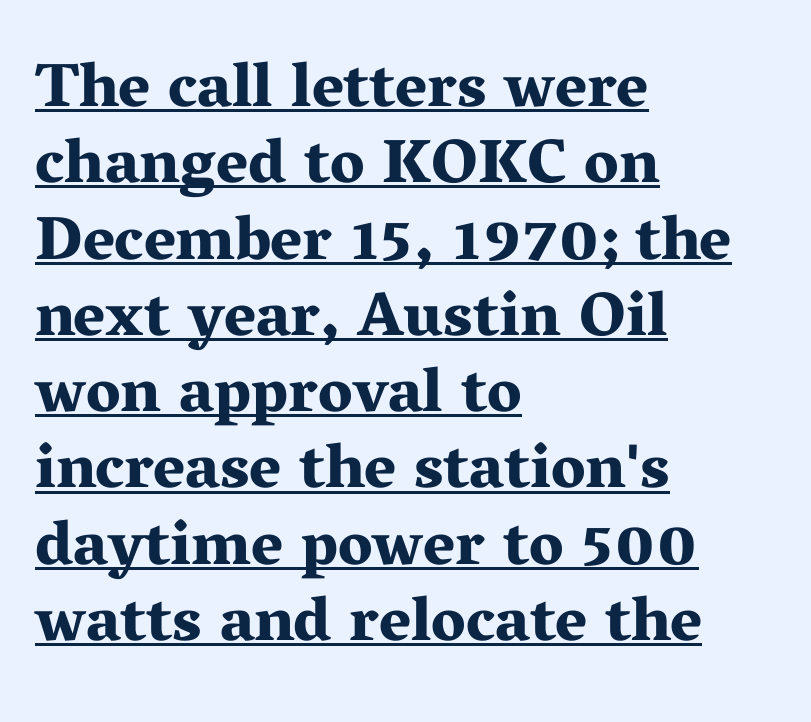
The type sits square on the baseline with zero lean. The strokes are fattened all the way to bold. The lines in this sample share a left origin and differ only in where they stop. A typographer would call this underscored text. Font category for this specimen: serif. A typesetter would call this proportional, since set widths differ per character.
